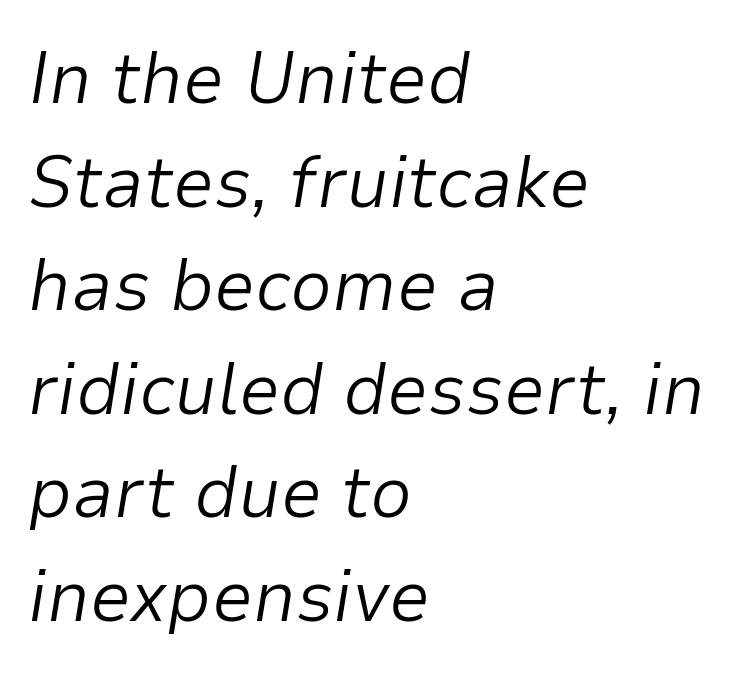
The image shows 74 px light type, italic (leaning right); set left-aligned, normal line spacing (1.4x), normal letter spacing, not underlined; low stroke contrast and a medium x-height.
